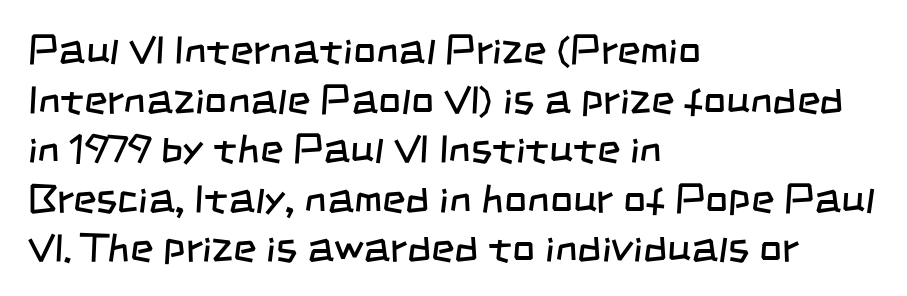
The image shows 40 px regular-weight, condensed sans-serif type; set left-aligned, line spacing 1.24x, normal letter spacing, not underlined; low stroke contrast and a large x-height.
